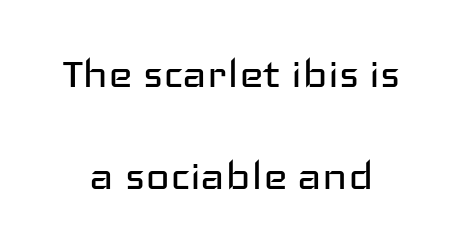
Is there much room between lines? Yes — plenty of vertical air separates them. Do the letters lean? They stand straight. The letters sit at their default tracking, neither squeezed nor spread. Is this a fixed-width face? No — the glyphs have proportional, varying widths. This rendering employs a face without finishing strokes, i.e., a sans-serif.
